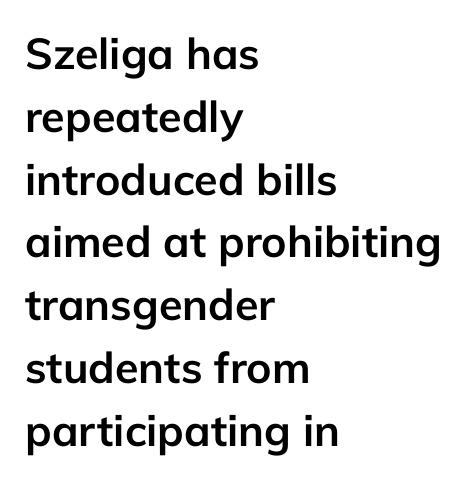
The image shows 43 px semibold sans-serif type, upright; set left-aligned, normal line spacing (1.46x), normal letter spacing, not underlined; low stroke contrast and a medium x-height.
